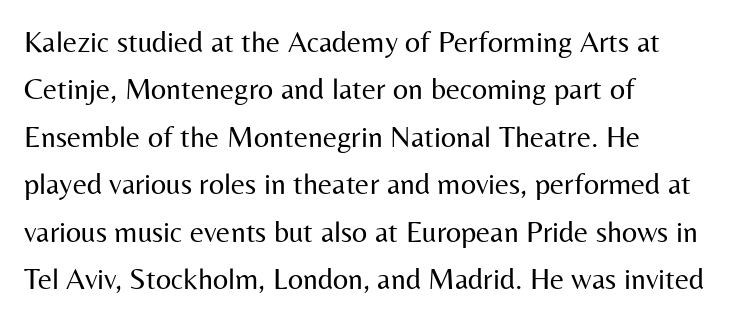
Q: Is the text bold? A: No.
Q: Is the text italic (slanted)? A: No, it is upright.
Q: Is the typeface a serif or a sans-serif typeface? A: Sans-serif.
Q: Is the text underlined? A: No.
Q: How is the paragraph aligned? A: Left-aligned.
Q: Is the spacing between letters normal or unusually wide? A: Normal.
Q: Is the spacing between lines tight, normal or loose? A: Normal.
Q: Width (condensed, normal, or wide)? A: Normal.
Q: Stroke contrast? A: Medium.
Q: x-height? A: Medium.
Q: Monospaced? A: No.
